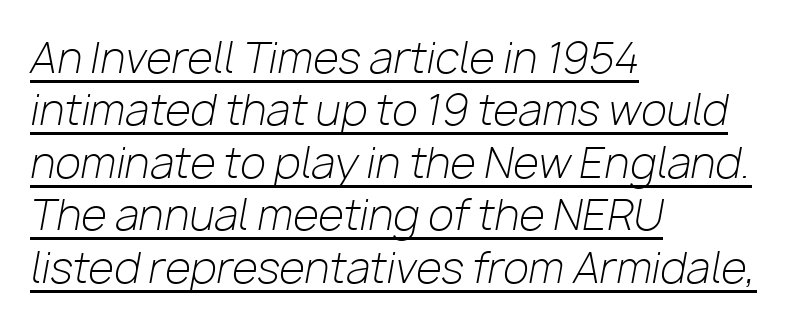
The image shows 42 px light type, italic (leaning right); set left-aligned, normal line spacing (1.25x), normal letter spacing, underlined; low stroke contrast and a medium x-height.
